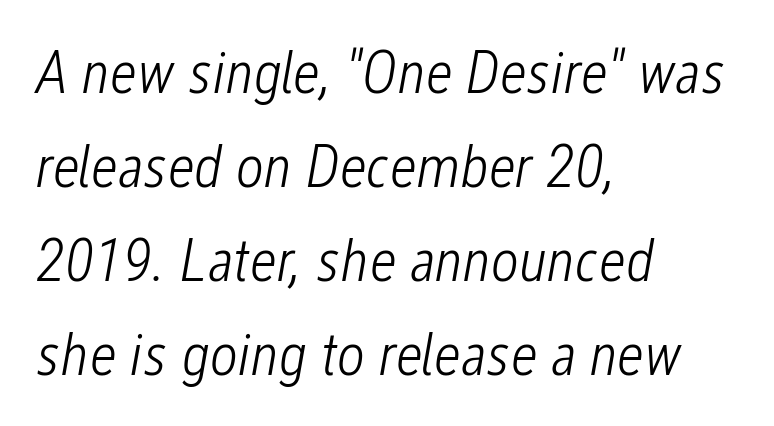
Q: Is the text bold? A: No.
Q: Is the text italic (slanted)? A: Yes, it leans right by about 12 degrees.
Q: Is the text underlined? A: No.
Q: How is the paragraph aligned? A: Left-aligned.
Q: Is the spacing between letters normal or unusually wide? A: Normal.
Q: Is the spacing between lines tight, normal or loose? A: Normal.
Q: Width (condensed, normal, or wide)? A: Condensed.
Q: Stroke contrast? A: Low.
Q: x-height? A: Medium.
Q: Monospaced? A: No.
